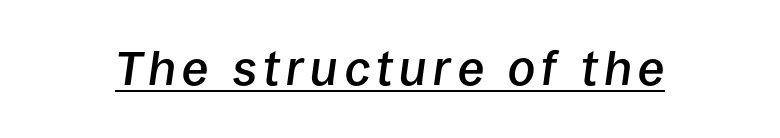
The image shows 48 px semibold type, italic (leaning right); set underlined; low stroke contrast and a large x-height.
